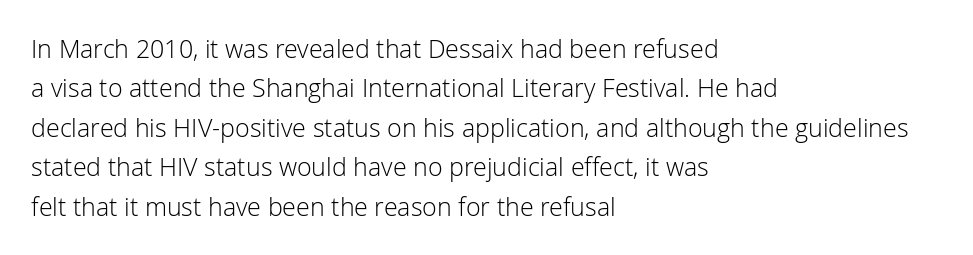
The image shows 25 px text type, upright; set left-aligned, normal line spacing (1.58x), normal letter spacing, not underlined.
